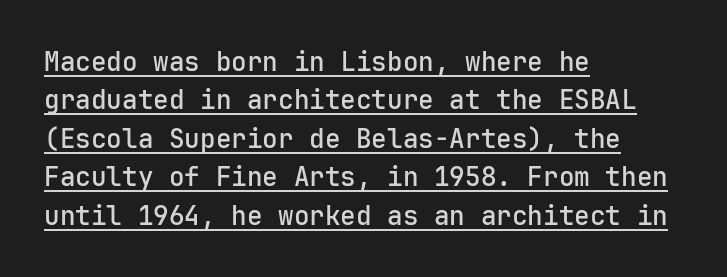
Students, note that the glyphs here touch the page at normal intervals. These lines carry some extra weight — a demibold, not a full bold. Does the leading feel generous? No, just average. The setting favours the left margin, as ordinary paragraphs usually do. The type sits square on the baseline with zero lean.
